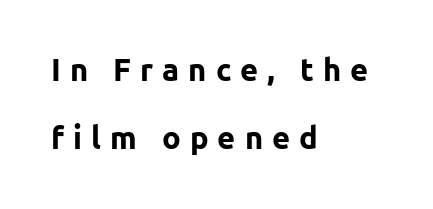
The image shows 31 px bold sans-serif type, upright; set left-aligned, loose line spacing (2.18x), unusually wide letter spacing (+0.29 em), not underlined; low stroke contrast and a medium x-height.
